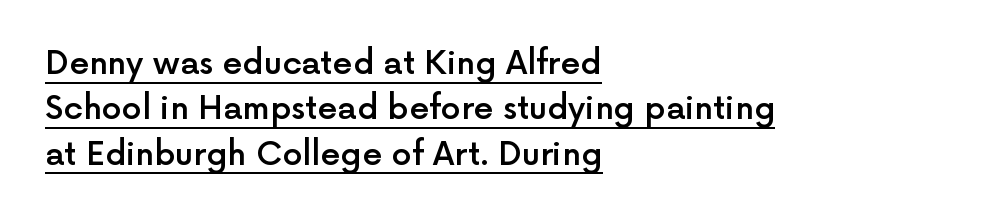
The image shows 32 px semibold sans-serif type, upright; set left-aligned, normal line spacing (1.42x), normal letter spacing, underlined; a medium x-height.
